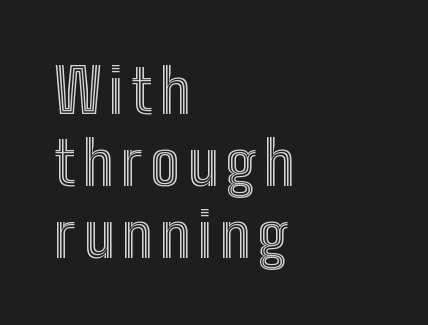
Q: Is the text italic (slanted)? A: No, it is upright.
Q: Is the text underlined? A: No.
Q: How is the paragraph aligned? A: Left-aligned.
Q: Width (condensed, normal, or wide)? A: Condensed.
Q: x-height? A: Medium.
Q: Monospaced? A: No.
